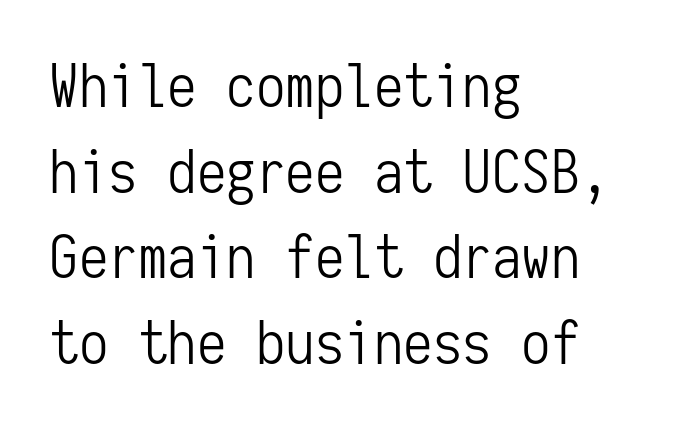
The image shows 59 px light, condensed sans-serif type, upright, monospaced; set left-aligned, normal line spacing (1.45x), normal letter spacing, not underlined; low stroke contrast and a medium x-height.
